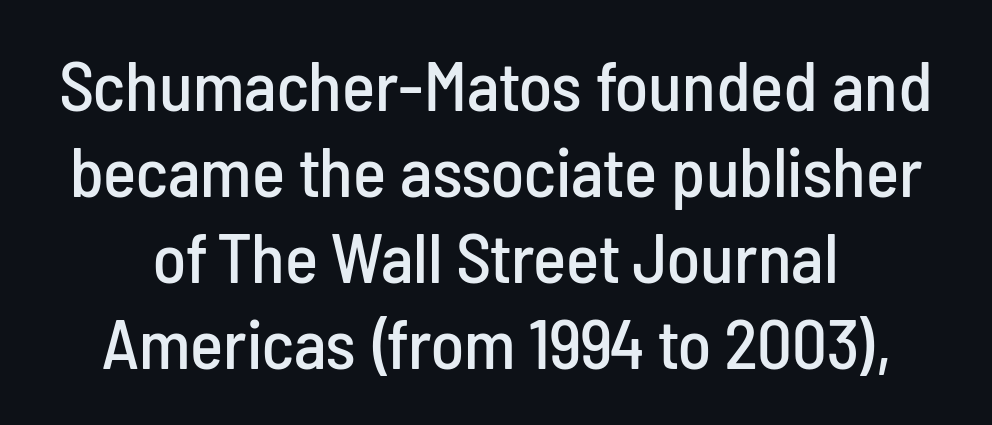
These lines keep a tight, regular rhythm from letter to letter. It's the straight-up-and-down kind of type. These lines are centered, leaving both edges ragged. The rendering shows plain stroke endings on the letterforms — a sans-serif design.
